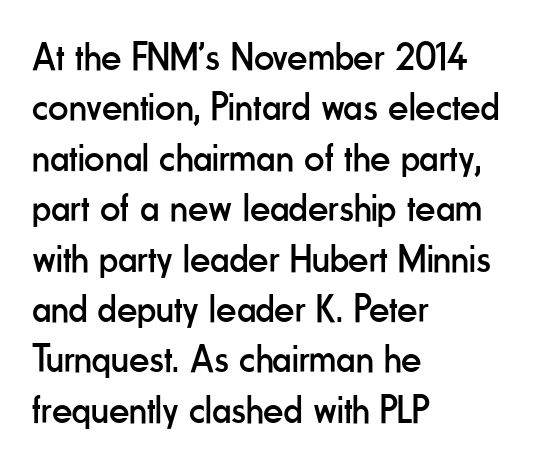
Q: Is the text bold? A: No.
Q: Is the text italic (slanted)? A: No, it is upright.
Q: Is the typeface a serif or a sans-serif typeface? A: Sans-serif.
Q: Is the text underlined? A: No.
Q: How is the paragraph aligned? A: Left-aligned.
Q: Is the spacing between letters normal or unusually wide? A: Normal.
Q: Is the spacing between lines tight, normal or loose? A: Normal.
Q: Width (condensed, normal, or wide)? A: Condensed.
Q: Stroke contrast? A: Low.
Q: x-height? A: Small.
Q: Monospaced? A: No.
